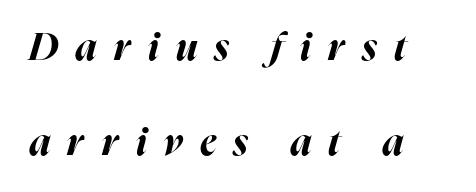
Honestly, the letter spacing is so wide it's the main thing you notice. Successive baselines arrive slowly, with a big drop between each. Anything drawn beneath the words? Only blank space. The face used here is proportionally spaced, like ordinary book or web type. The specimen reads as italic at a glance. Plenty of ink on the page — the face is bold.
